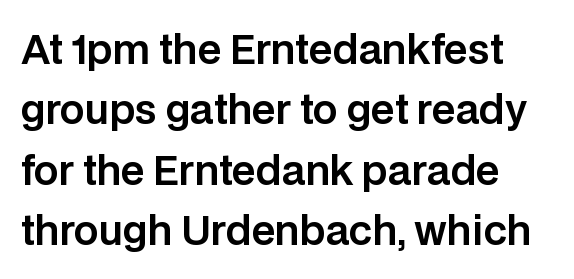
Q: Is the text italic (slanted)? A: No, it is upright.
Q: Is the typeface a serif or a sans-serif typeface? A: Sans-serif.
Q: Is the text underlined? A: No.
Q: Is the spacing between letters normal or unusually wide? A: Normal.
Q: Is the spacing between lines tight, normal or loose? A: Normal.
Q: Width (condensed, normal, or wide)? A: Normal.
Q: Stroke contrast? A: Low.
Q: x-height? A: Large.
Q: Monospaced? A: No.
